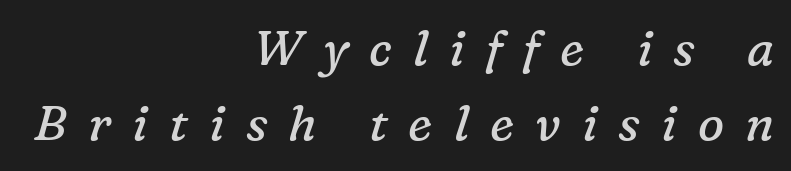
{"serif": "yes", "italic": "yes", "lean": "right", "slant_degrees": 16, "bold": "no", "weight": "regular", "width": "normal", "stroke_contrast": "low", "x_height": "medium", "monospaced": "no", "underline": "no", "align": "right", "line_spacing": "normal", "line_spacing_ratio": 1.54, "letter_spacing": "wide", "letter_spacing_em": 0.43, "glyph_px": 49}
